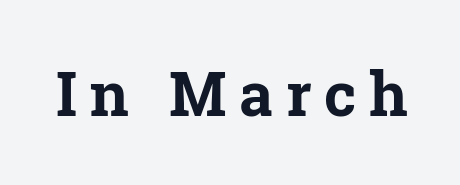
The strokes are fattened all the way to bold. These lines have a slow, spaced-out rhythm from letter to letter. Each row of text sits above clean, open space. Think of a printed novel: that variable character pitch is what you see here.
